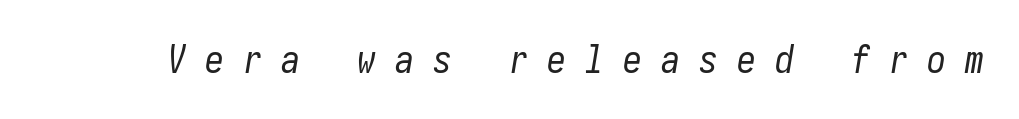
Q: Is the text bold? A: No.
Q: Is the text italic (slanted)? A: Yes, it leans right by about 10 degrees.
Q: Is the text underlined? A: No.
Q: Is the spacing between letters normal or unusually wide? A: Unusually wide.
Q: Width (condensed, normal, or wide)? A: Condensed.
Q: Stroke contrast? A: Low.
Q: x-height? A: Medium.
